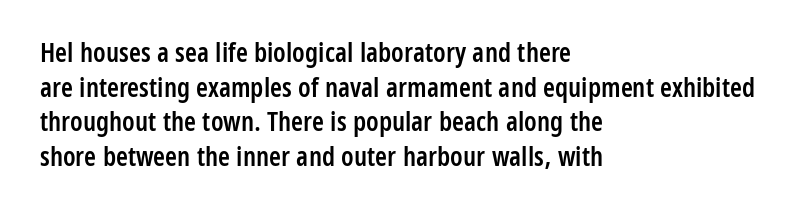
The image shows 27 px text type, upright; set left-aligned, normal line spacing (1.28x), normal letter spacing, not underlined.
